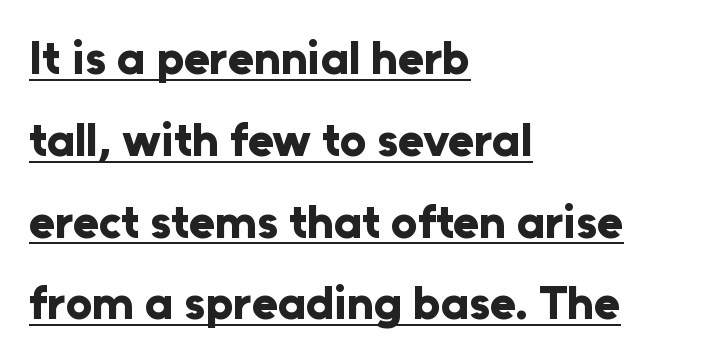
{"serif": "no", "italic": "no", "bold": "yes", "weight": "bold", "width": "normal", "stroke_contrast": "low", "x_height": "medium", "monospaced": "no", "underline": "yes", "align": "left", "line_spacing_ratio": 1.74, "letter_spacing": "normal", "letter_spacing_em": 0.0, "glyph_px": 47}
